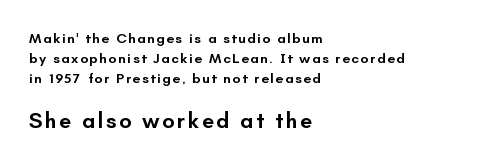
Q: Is the text bold? A: Semi-bold.
Q: Is the text italic (slanted)? A: No, it is upright.
Q: Is the text underlined? A: No.
Q: How is the paragraph aligned? A: Left-aligned.
Q: Is the spacing between lines tight, normal or loose? A: Normal.
Q: Which block of text is set in a larger size, the first (top) or the second (bottom)? A: The second (bottom) one.
